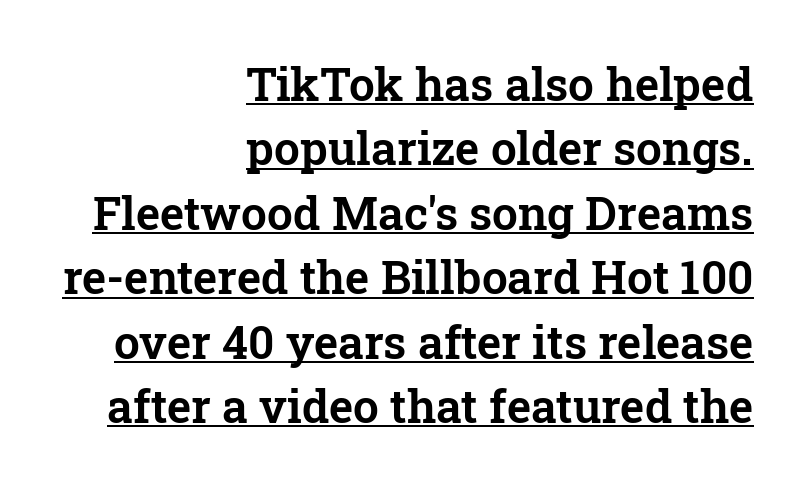
Q: Is the text italic (slanted)? A: No, it is upright.
Q: Is the typeface a serif or a sans-serif typeface? A: Serif.
Q: Is the text underlined? A: Yes.
Q: How is the paragraph aligned? A: Right-aligned.
Q: Is the spacing between letters normal or unusually wide? A: Normal.
Q: Is the spacing between lines tight, normal or loose? A: Normal.
Q: Width (condensed, normal, or wide)? A: Normal.
Q: Stroke contrast? A: Low.
Q: x-height? A: Medium.
Q: Monospaced? A: No.
